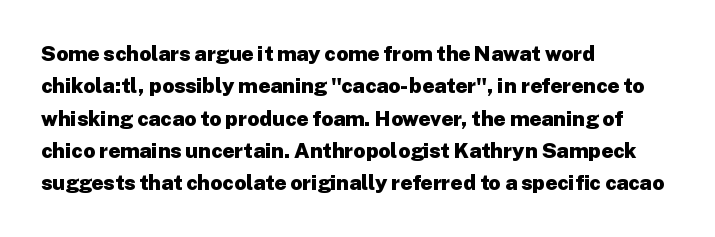
Unlike italic type, these characters show no tilt at all. Line starts are locked; line ends wander. Characters follow at the spacing the type designer built in. On the weight axis this lands at bold, roughly 700. The passage shown is not underscored anywhere.
